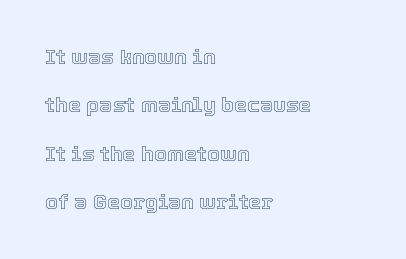
Q: Is the text italic (slanted)? A: No, it is upright.
Q: Is the text underlined? A: No.
Q: How is the paragraph aligned? A: Left-aligned.
Q: Is the spacing between letters normal or unusually wide? A: Normal.
Q: Is the spacing between lines tight, normal or loose? A: Loose.
